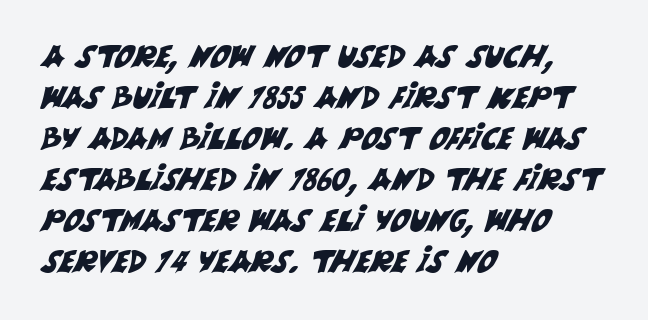
Q: Is the typeface a serif or a sans-serif typeface? A: Sans-serif.
Q: Is the text underlined? A: No.
Q: How is the paragraph aligned? A: Left-aligned.
Q: Is the spacing between letters normal or unusually wide? A: Normal.
Q: Is the spacing between lines tight, normal or loose? A: Normal.
Q: Width (condensed, normal, or wide)? A: Normal.
Q: Stroke contrast? A: Medium.
Q: x-height? A: Large.
Q: Monospaced? A: No.
